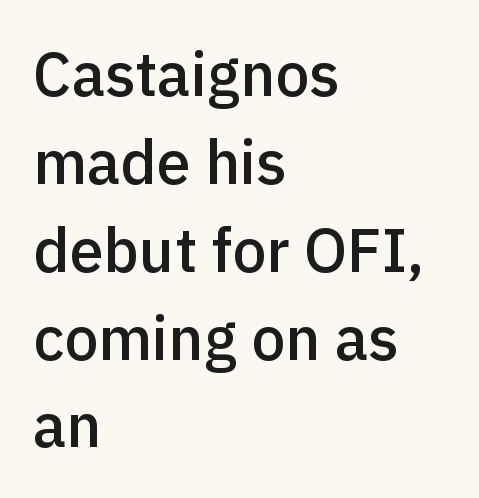
The image shows 61 px semibold sans-serif type, upright; set left-aligned, normal line spacing (1.44x), normal letter spacing, not underlined; a medium x-height.
